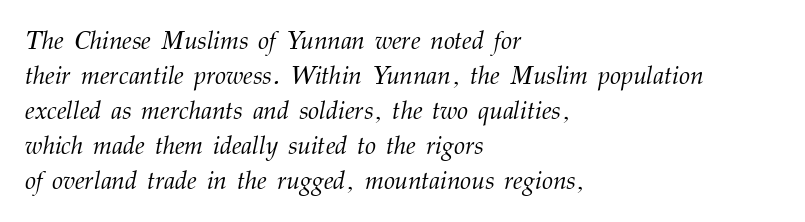
The image shows 25 px text type, italic (leaning right); set left-aligned, normal line spacing (1.4x), normal letter spacing, not underlined.
